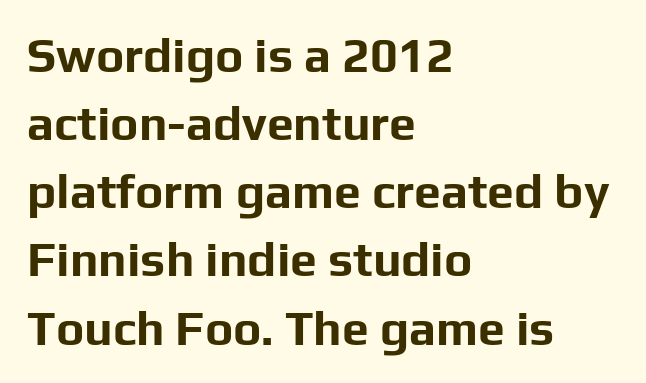
Proportional: the letters do not fall into vertical columns. No extra tracking has been applied to these lines. I'd call this a sans setting — the letters go barefoot. These lines stack with their left ends in a neat column. The vertical gap from one line to the next is medium.
